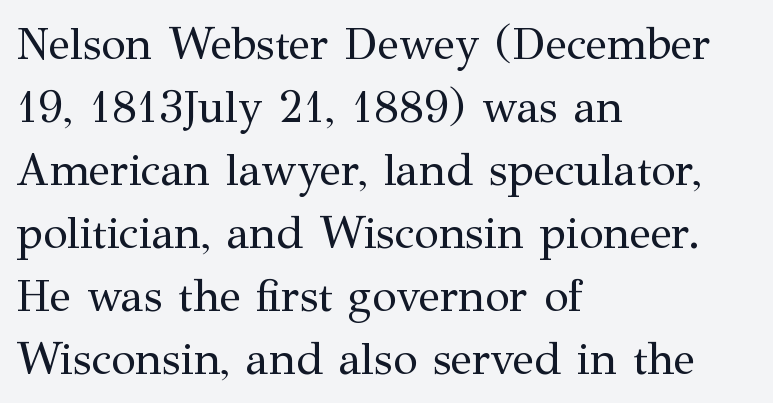
{"serif": "yes", "italic": "no", "bold": "no", "weight": "regular", "width": "normal", "stroke_contrast": "medium", "x_height": "medium", "monospaced": "no", "underline": "no", "align": "left", "line_spacing": "normal", "line_spacing_ratio": 1.4, "letter_spacing": "normal", "letter_spacing_em": 0.0, "glyph_px": 45}
